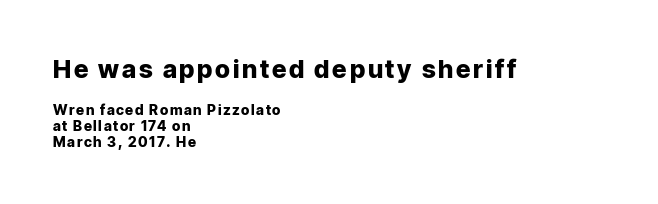
Q: Is the text bold? A: Yes.
Q: Is the text italic (slanted)? A: No, it is upright.
Q: Is the text underlined? A: No.
Q: How is the paragraph aligned? A: Left-aligned.
Q: Is the spacing between lines tight, normal or loose? A: Tight.
Q: Which block of text is set in a larger size, the first (top) or the second (bottom)? A: The first (top) one.
